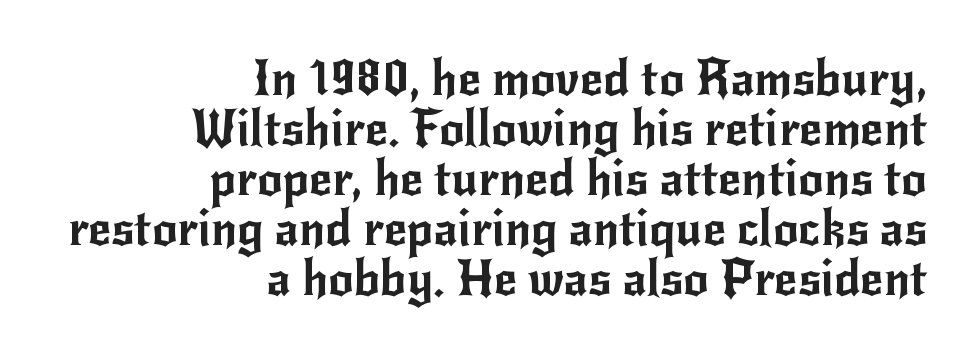
You can tell it's not italic because the verticals are truly vertical. Spacing verdict: proportional, widths tailored to each character. Notice how descenders almost collide with the ascenders below — that's tight leading. Are there feet on the stems? There aren't — it's a sans. Which margin do the lines hug? The right one — the left edge is uneven.
